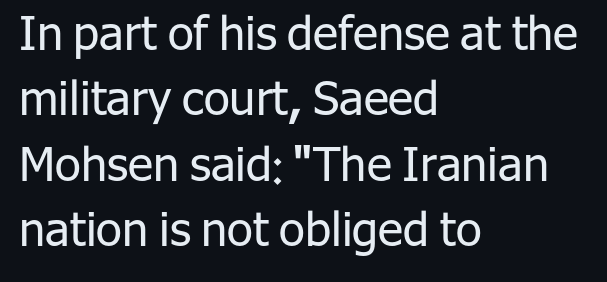
The image shows 47 px regular-weight sans-serif type, upright; set left-aligned, normal line spacing (1.39x), normal letter spacing, not underlined; low stroke contrast and a medium x-height.
